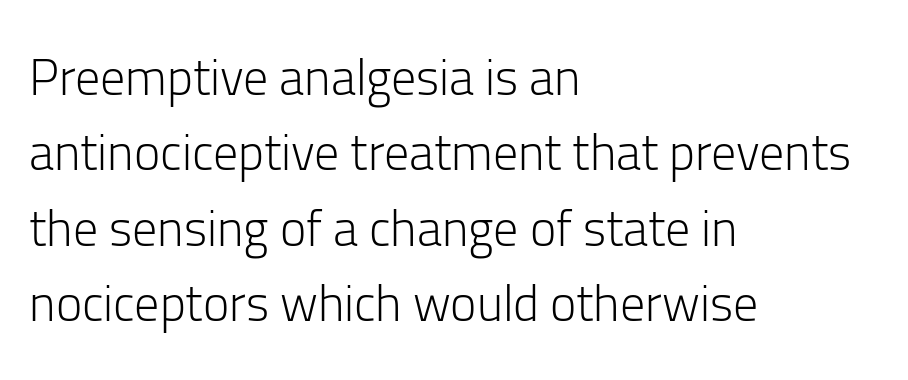
Q: Is the text bold? A: No.
Q: Is the text italic (slanted)? A: No, it is upright.
Q: Is the typeface a serif or a sans-serif typeface? A: Sans-serif.
Q: Is the text underlined? A: No.
Q: How is the paragraph aligned? A: Left-aligned.
Q: Is the spacing between letters normal or unusually wide? A: Normal.
Q: Is the spacing between lines tight, normal or loose? A: Normal.
Q: Width (condensed, normal, or wide)? A: Normal.
Q: Stroke contrast? A: Low.
Q: x-height? A: Medium.
Q: Monospaced? A: No.
